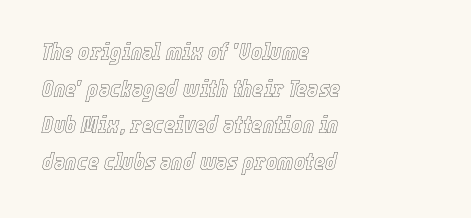
The image shows 24 px text type, italic (leaning right); set left-aligned, normal line spacing (1.53x), normal letter spacing, not underlined.
